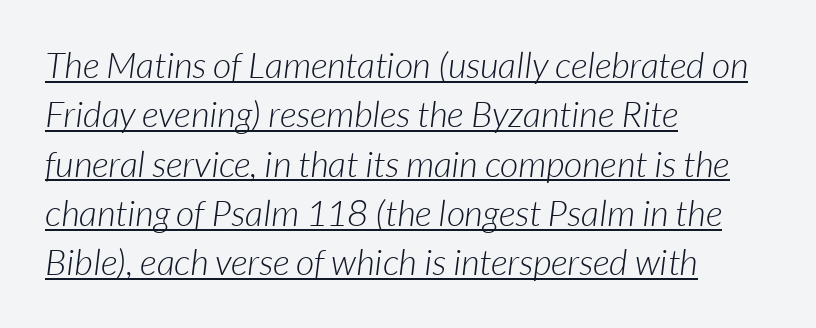
Q: Is the text bold? A: No.
Q: Is the typeface a serif or a sans-serif typeface? A: Sans-serif.
Q: Is the text underlined? A: Yes.
Q: How is the paragraph aligned? A: Left-aligned.
Q: Is the spacing between letters normal or unusually wide? A: Normal.
Q: Is the spacing between lines tight, normal or loose? A: Normal.
Q: Width (condensed, normal, or wide)? A: Normal.
Q: Stroke contrast? A: Low.
Q: x-height? A: Medium.
Q: Monospaced? A: No.
